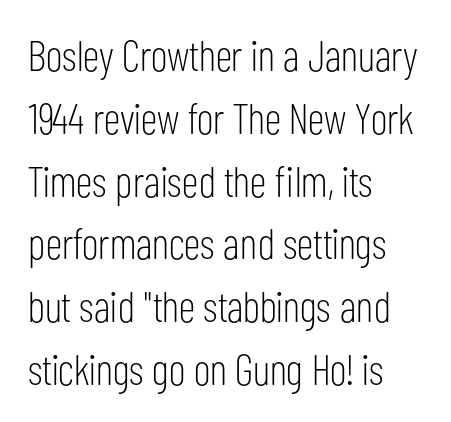
Q: Is the text bold? A: No.
Q: Is the text italic (slanted)? A: No, it is upright.
Q: Is the typeface a serif or a sans-serif typeface? A: Sans-serif.
Q: Is the text underlined? A: No.
Q: How is the paragraph aligned? A: Left-aligned.
Q: Is the spacing between letters normal or unusually wide? A: Normal.
Q: Is the spacing between lines tight, normal or loose? A: Normal.
Q: Width (condensed, normal, or wide)? A: Condensed.
Q: Stroke contrast? A: Low.
Q: x-height? A: Medium.
Q: Monospaced? A: No.
